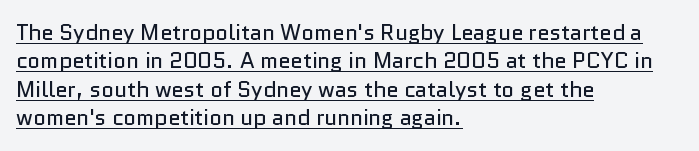
The image shows 22 px text type, upright; set left-aligned, normal line spacing (1.29x), normal letter spacing, underlined.
